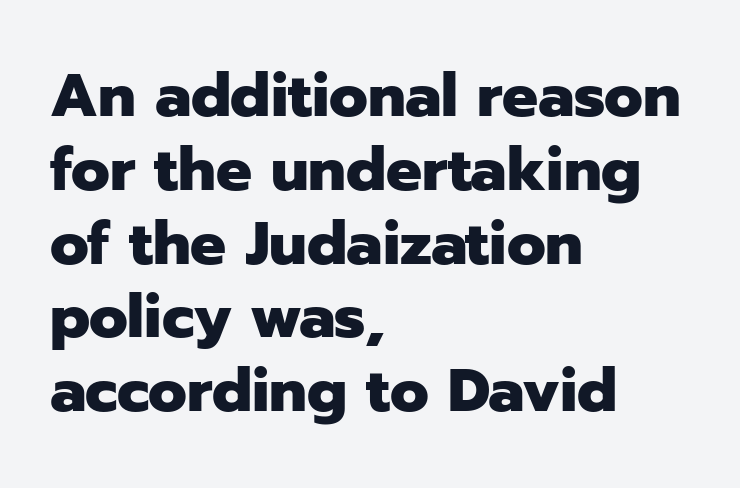
{"serif": "no", "italic": "no", "bold": "yes", "weight": "heavy", "width": "normal", "stroke_contrast": "low", "x_height": "medium", "monospaced": "no", "underline": "no", "align": "left", "line_spacing_ratio": 1.23, "letter_spacing": "normal", "letter_spacing_em": 0.0, "glyph_px": 60}
